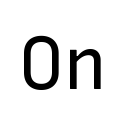
The image shows 73 px regular-weight sans-serif type, upright; set normal letter spacing, not underlined; low stroke contrast and a medium x-height.
